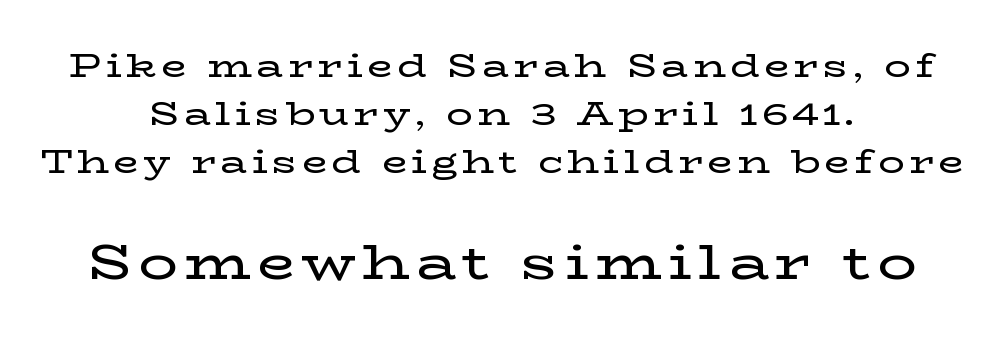
Q: Is the text italic (slanted)? A: No, it is upright.
Q: Is the typeface a serif or a sans-serif typeface? A: Serif.
Q: Is the text underlined? A: No.
Q: How is the paragraph aligned? A: Centered.
Q: Is the spacing between lines tight, normal or loose? A: Normal.
Q: Which block of text is set in a larger size, the first (top) or the second (bottom)? A: The second (bottom) one.
Q: Width (condensed, normal, or wide)? A: Wide.
Q: Stroke contrast? A: Low.
Q: x-height? A: Medium.
Q: Monospaced? A: No.
